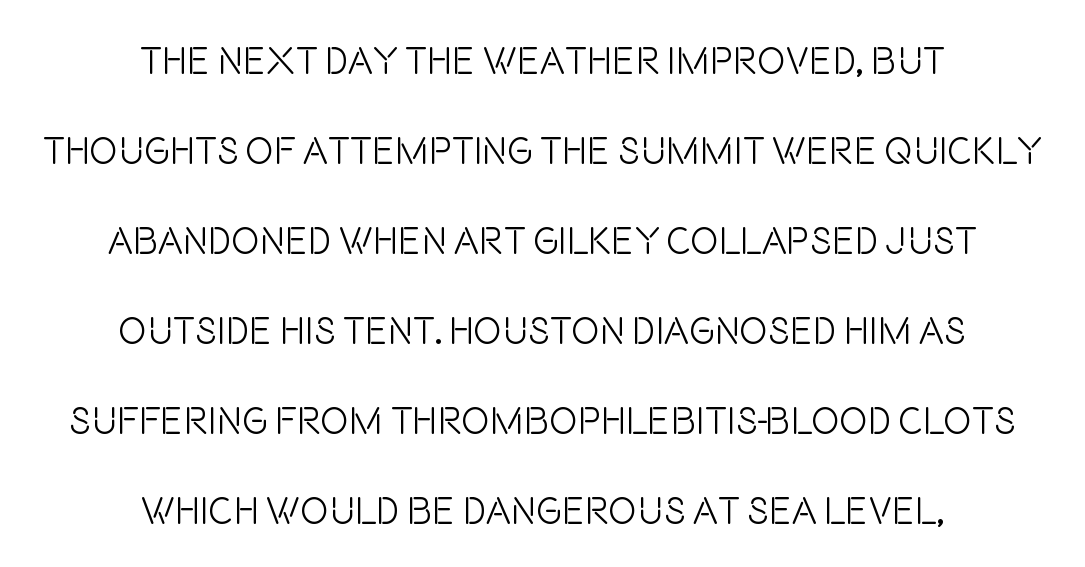
The image shows 38 px light, condensed sans-serif type, upright; set centered, loose line spacing (2.37x), normal letter spacing, not underlined; low stroke contrast and a large x-height.
